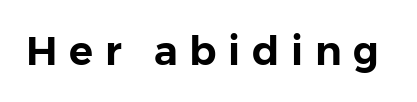
{"serif": "no", "italic": "no", "width": "normal", "stroke_contrast": "low", "x_height": "medium", "monospaced": "no", "underline": "no", "letter_spacing": "wide", "letter_spacing_em": 0.29, "glyph_px": 40}
